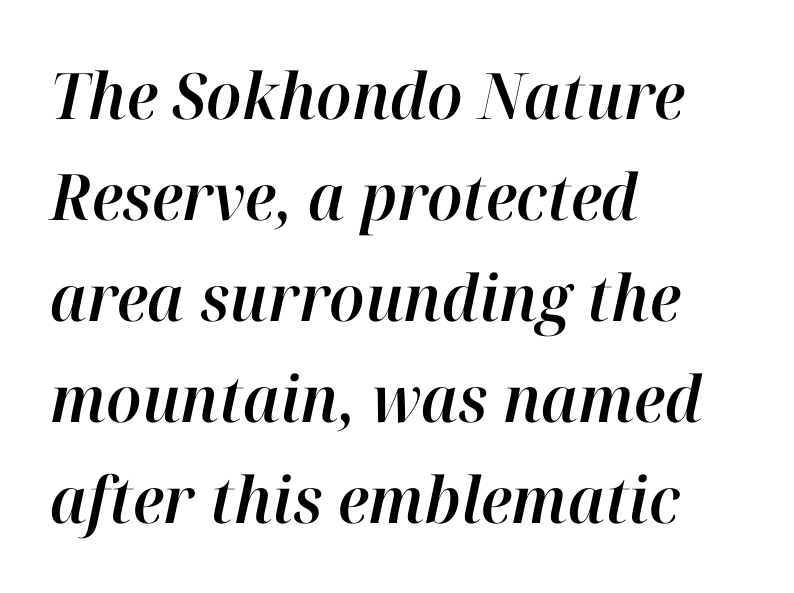
Q: Is the text italic (slanted)? A: Yes, it leans right by about 12 degrees.
Q: Is the text underlined? A: No.
Q: How is the paragraph aligned? A: Left-aligned.
Q: Is the spacing between letters normal or unusually wide? A: Normal.
Q: Is the spacing between lines tight, normal or loose? A: Normal.
Q: Width (condensed, normal, or wide)? A: Normal.
Q: Stroke contrast? A: High.
Q: x-height? A: Medium.
Q: Monospaced? A: No.
